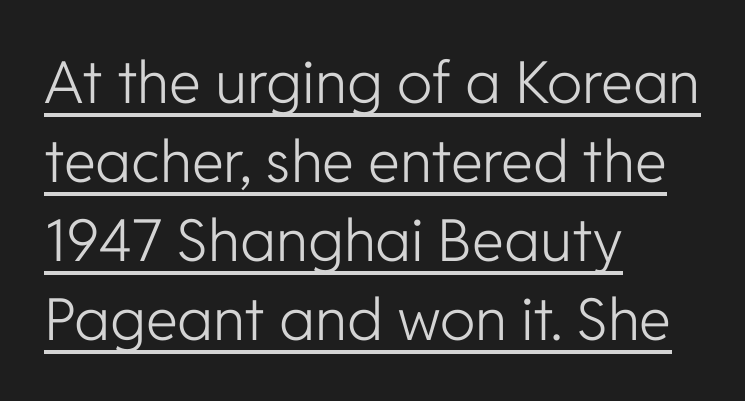
Q: Is the text bold? A: No.
Q: Is the text italic (slanted)? A: No, it is upright.
Q: Is the typeface a serif or a sans-serif typeface? A: Sans-serif.
Q: Is the text underlined? A: Yes.
Q: How is the paragraph aligned? A: Left-aligned.
Q: Is the spacing between letters normal or unusually wide? A: Normal.
Q: Is the spacing between lines tight, normal or loose? A: Normal.
Q: Width (condensed, normal, or wide)? A: Normal.
Q: Stroke contrast? A: Low.
Q: x-height? A: Medium.
Q: Monospaced? A: No.
